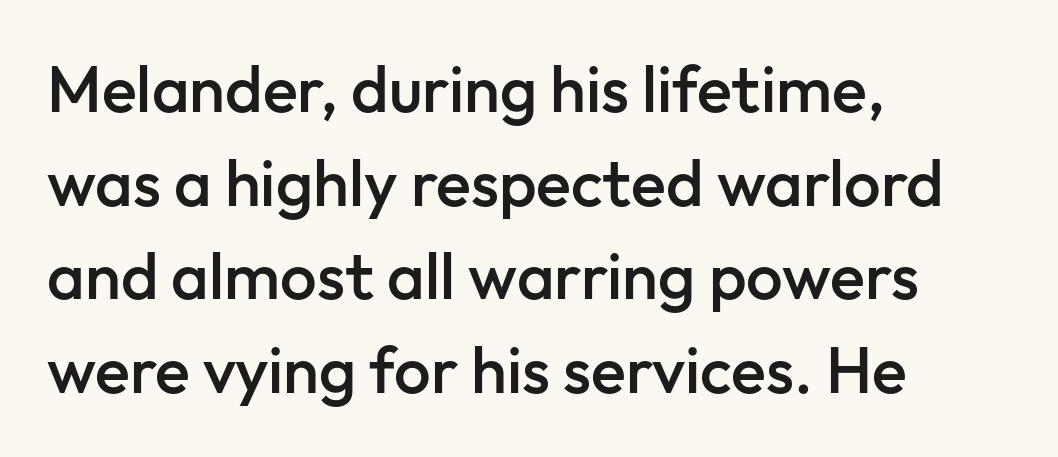
{"serif": "no", "italic": "no", "bold": "semi", "weight": "semibold", "width": "normal", "stroke_contrast": "low", "x_height": "medium", "monospaced": "no", "underline": "no", "align": "left", "line_spacing": "normal", "line_spacing_ratio": 1.44, "letter_spacing": "normal", "letter_spacing_em": 0.0, "glyph_px": 65}
